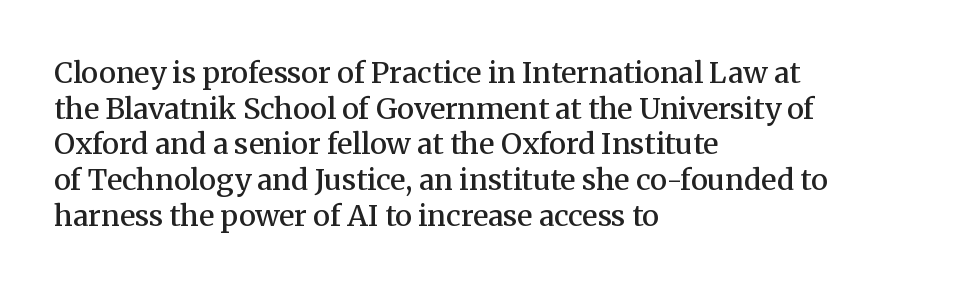
Q: Is the text bold? A: Semi-bold.
Q: Is the text italic (slanted)? A: No, it is upright.
Q: Is the typeface a serif or a sans-serif typeface? A: Serif.
Q: Is the text underlined? A: No.
Q: How is the paragraph aligned? A: Left-aligned.
Q: Is the spacing between letters normal or unusually wide? A: Normal.
Q: Width (condensed, normal, or wide)? A: Normal.
Q: Stroke contrast? A: Medium.
Q: x-height? A: Medium.
Q: Monospaced? A: No.
